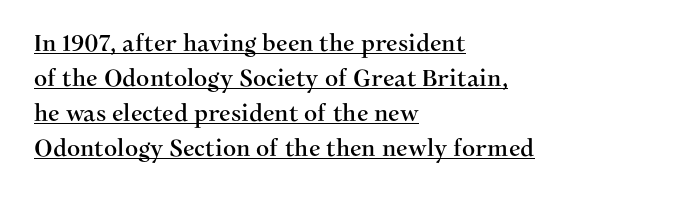
A continuous stroke trails under the words, as in a hyperlink. When letters stand straight like this, we call the style roman or upright. Layout note: lines flush left. Words appear dense and cohesive because spacing is normal. Compared with typical paragraphs, the rows here are spaced about the same.
